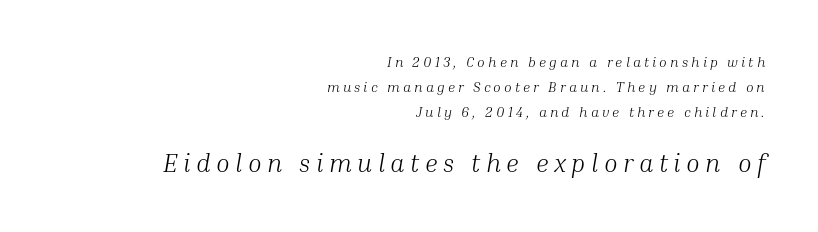
Teacher's note: observe the even right margin — that is flush-right alignment. The more generous point size was reserved for the lower chunk. No chunkiness to these letters — they're not bold. Beneath every word, the page is bare. There is plenty of visible air inserted between adjacent glyphs. The face used here has a pronounced slope to its letters.
